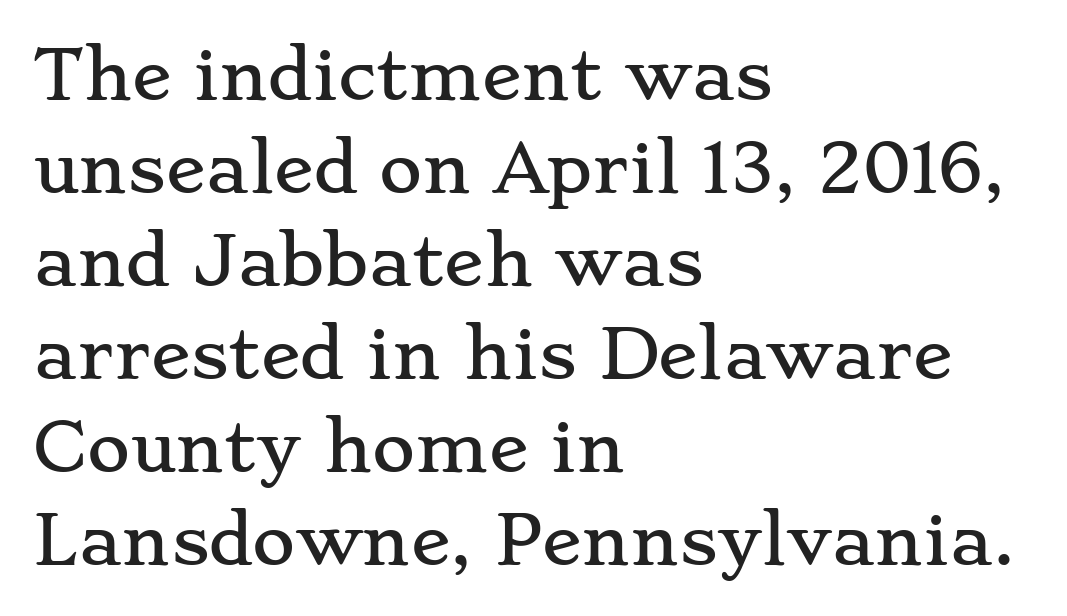
Does the lettering tilt? It doesn't — this is upright. Caption: multi-line text, flush left, ragged right. Stroke terminals: seriffed. The rendering uses a moderate line-height, typical for paragraphs.
